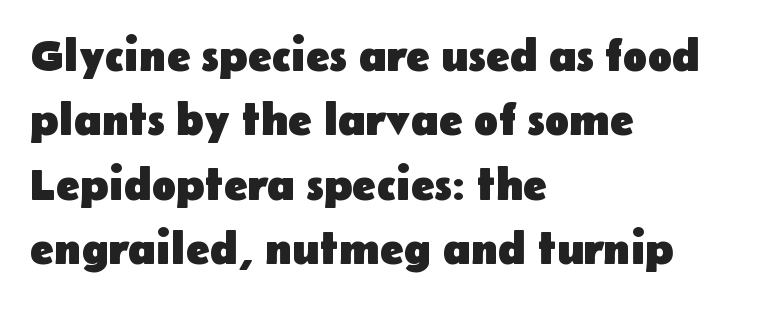
Q: Is the text bold? A: Yes.
Q: Is the text italic (slanted)? A: No, it is upright.
Q: Is the typeface a serif or a sans-serif typeface? A: Sans-serif.
Q: Is the text underlined? A: No.
Q: How is the paragraph aligned? A: Left-aligned.
Q: Is the spacing between letters normal or unusually wide? A: Normal.
Q: Is the spacing between lines tight, normal or loose? A: Normal.
Q: Width (condensed, normal, or wide)? A: Normal.
Q: Stroke contrast? A: Low.
Q: x-height? A: Medium.
Q: Monospaced? A: No.
